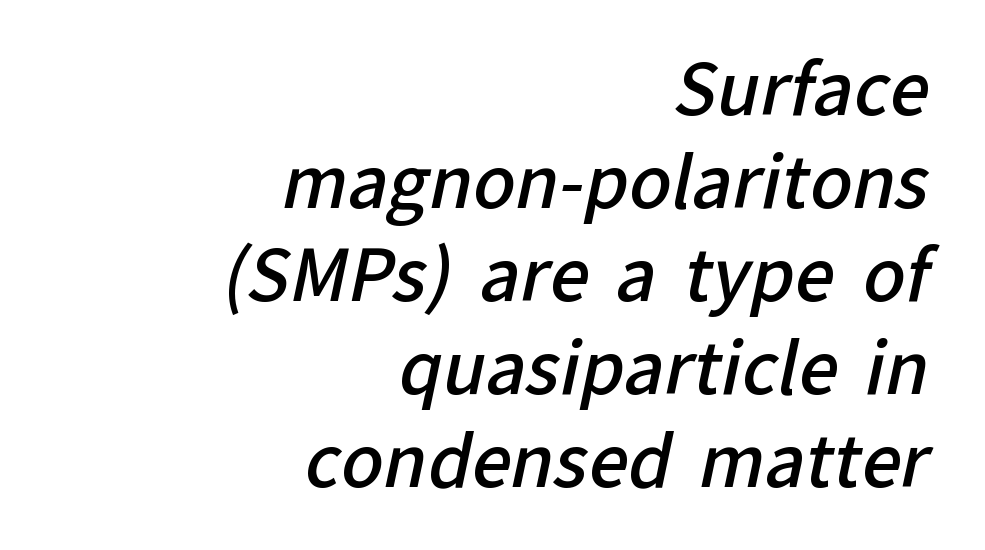
Here the designer chose a conventional face with non-uniform glyph widths. Compared with a flush-left layout, this one pins lines to the opposite, right side. In terms of leading, this rendering sits right in the middle. The string is rendered with underlining switched off.
